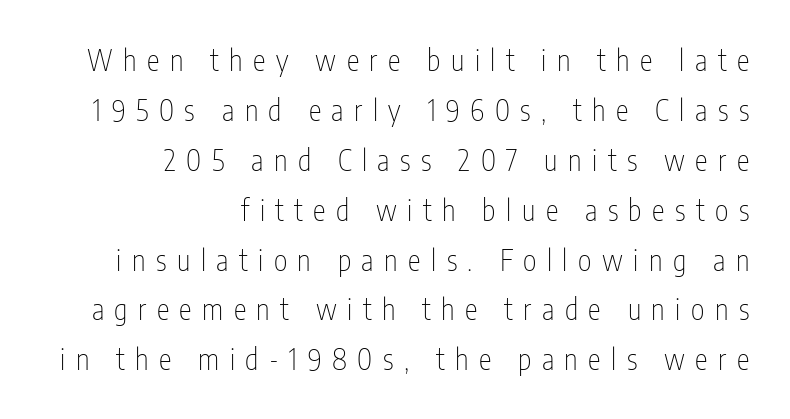
The face used here is rendered with a markedly widened letterfit. Characters remain perfectly vertical along every line. Right-aligned paragraph, ragged on the left. Check under the words: just untouched page. These glyphs show unthickened strokes, regular width or finer.
